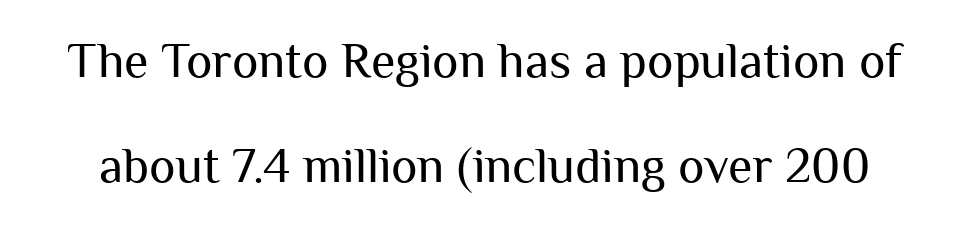
Heaviness? Minimal to ordinary, like unemphasized prose. Descenders hang freely into open space. This is the regular roman posture of the typeface. The leading is generous, giving the passage an open texture.
